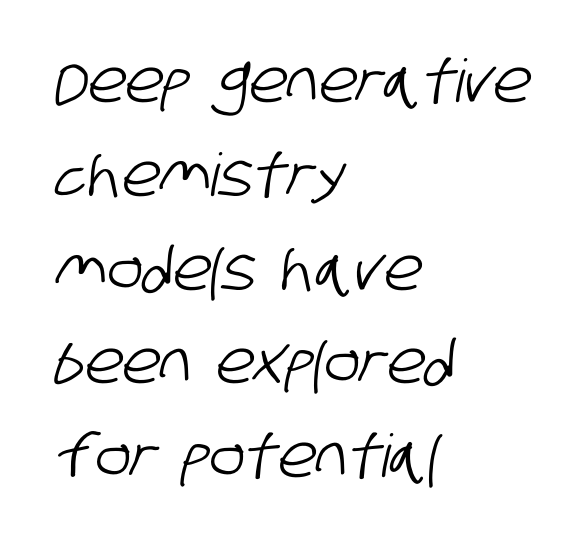
Q: Is the typeface a serif or a sans-serif typeface? A: Sans-serif.
Q: Is the text underlined? A: No.
Q: How is the paragraph aligned? A: Left-aligned.
Q: Is the spacing between letters normal or unusually wide? A: Normal.
Q: Is the spacing between lines tight, normal or loose? A: Normal.
Q: Width (condensed, normal, or wide)? A: Condensed.
Q: Stroke contrast? A: Low.
Q: x-height? A: Large.
Q: Monospaced? A: No.
